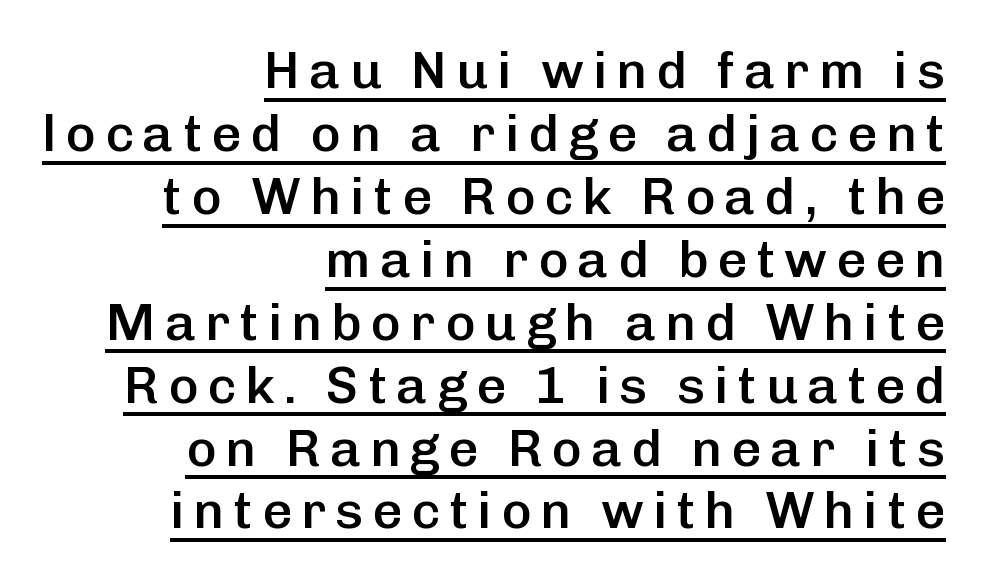
Q: Is the text bold? A: Semi-bold.
Q: Is the text italic (slanted)? A: No, it is upright.
Q: Is the typeface a serif or a sans-serif typeface? A: Sans-serif.
Q: Is the text underlined? A: Yes.
Q: How is the paragraph aligned? A: Right-aligned.
Q: Width (condensed, normal, or wide)? A: Normal.
Q: Stroke contrast? A: Low.
Q: x-height? A: Medium.
Q: Monospaced? A: No.
